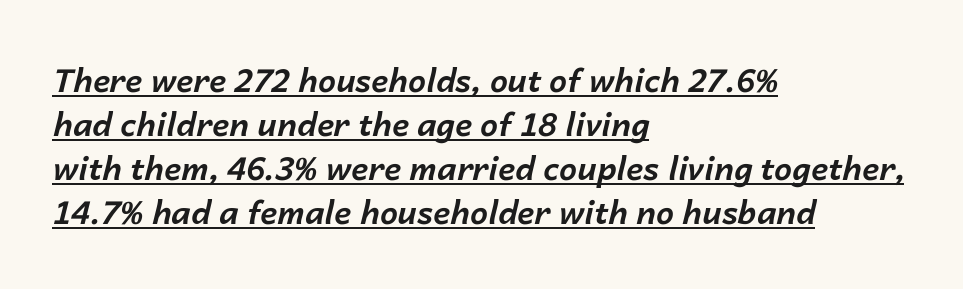
The glyphs look as if they've been sheared to an angle. The typesetter has applied underlining to the passage shown. The rendering uses natural spacing where letterforms have individual widths. Each word holds together tightly as a unit, with standard inter-letter gaps. Chunky letters — that's bold for sure.
